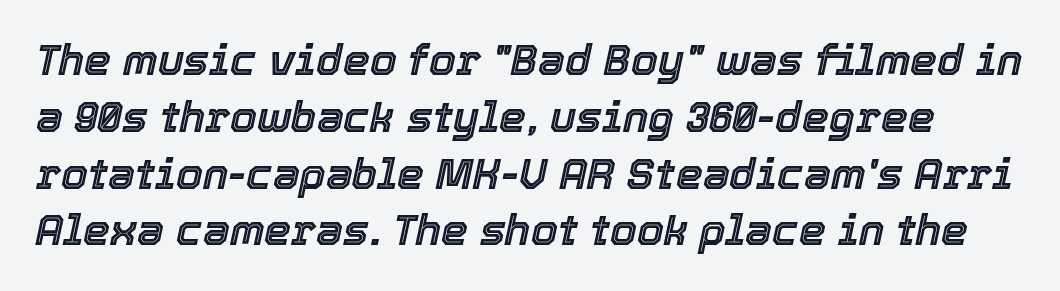
The image shows 43 px text type, italic (leaning right); set normal line spacing (1.32x), normal letter spacing, not underlined; a medium x-height.
